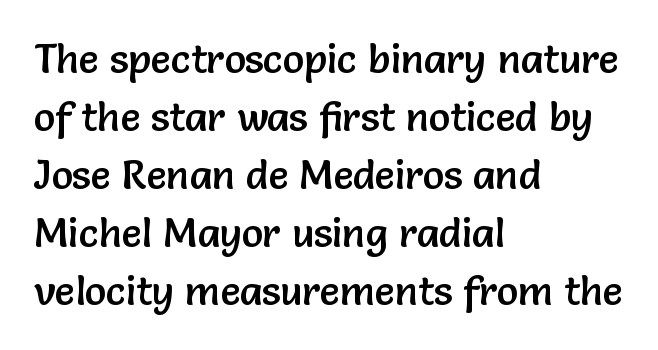
Q: Is the text italic (slanted)? A: No, it is upright.
Q: Is the typeface a serif or a sans-serif typeface? A: Sans-serif.
Q: Is the text underlined? A: No.
Q: How is the paragraph aligned? A: Left-aligned.
Q: Is the spacing between letters normal or unusually wide? A: Normal.
Q: Is the spacing between lines tight, normal or loose? A: Normal.
Q: Width (condensed, normal, or wide)? A: Normal.
Q: Stroke contrast? A: Low.
Q: x-height? A: Medium.
Q: Monospaced? A: No.
